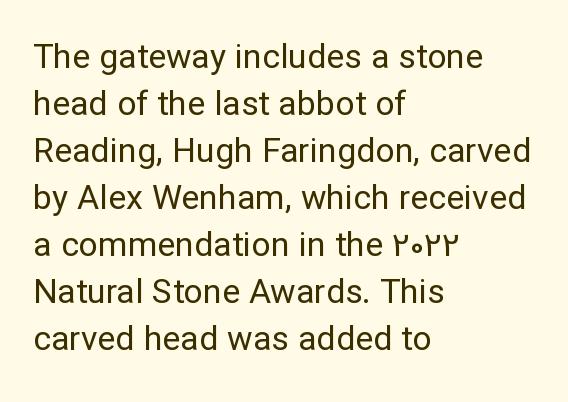
The image shows 34 px regular-weight sans-serif type, upright; set left-aligned, normal line spacing (1.38x), normal letter spacing, not underlined; low stroke contrast and a medium x-height.
